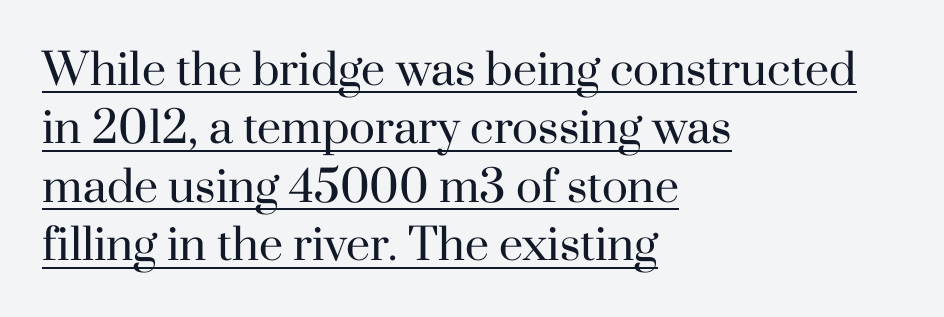
To sum up the face: it has serifs. Horizontal bands of white between lines are of average thickness. Compared with a typical body face, this is equally light or lighter still. Nope, not italic — everything's standing straight.
